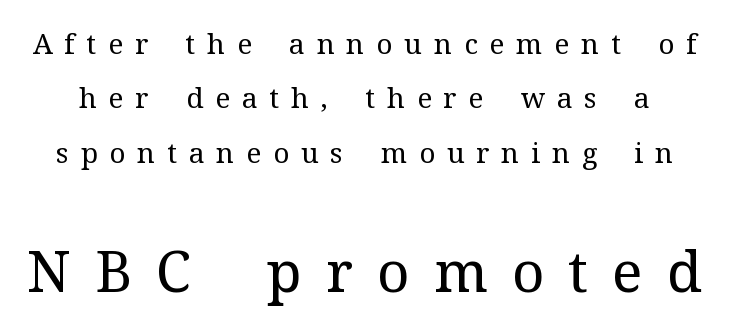
The image shows 57 px regular-weight serif type, upright; set loose line spacing (1.94x), unusually wide letter spacing (+0.42 em), not underlined; the second (bottom) block is 2.04x larger; medium stroke contrast and a medium x-height.
